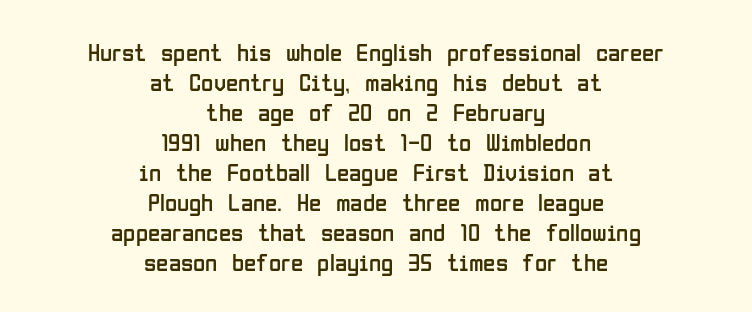
{"italic": "no", "bold": "no", "underline": "no", "align": "center", "line_spacing_ratio": 1.2, "letter_spacing": "normal", "letter_spacing_em": 0.0, "glyph_px": 25}
